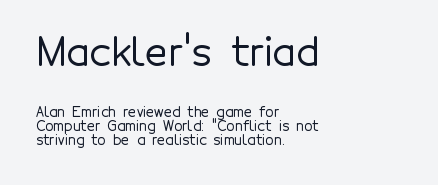
Q: Is the text italic (slanted)? A: No, it is upright.
Q: Is the typeface a serif or a sans-serif typeface? A: Sans-serif.
Q: Is the text underlined? A: No.
Q: How is the paragraph aligned? A: Left-aligned.
Q: Is the spacing between letters normal or unusually wide? A: Normal.
Q: Is the spacing between lines tight, normal or loose? A: Tight.
Q: Which block of text is set in a larger size, the first (top) or the second (bottom)? A: The first (top) one.
Q: Width (condensed, normal, or wide)? A: Normal.
Q: x-height? A: Medium.
Q: Monospaced? A: No.
